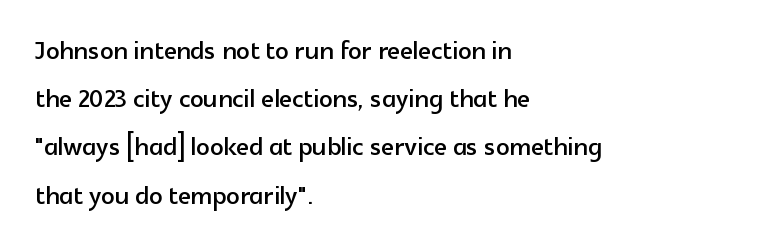
The image shows 33 px sans-serif type, upright; set left-aligned, normal line spacing (1.46x), normal letter spacing, not underlined; a medium x-height.
